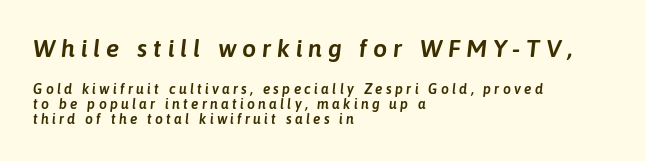
The image shows 25 px text type, italic (leaning right); set left-aligned, tight line spacing (1.08x), unusually wide letter spacing (+0.23 em), not underlined; the first (top) block is 1.79x larger.
